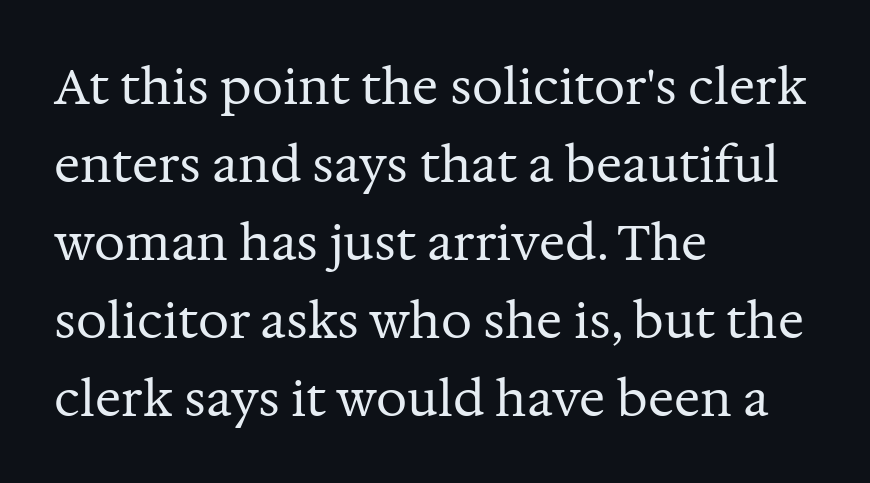
{"serif": "yes", "italic": "no", "bold": "no", "weight": "regular", "width": "normal", "stroke_contrast": "medium", "x_height": "medium", "monospaced": "no", "underline": "no", "align": "left", "line_spacing": "normal", "line_spacing_ratio": 1.59, "letter_spacing": "normal", "letter_spacing_em": 0.0, "glyph_px": 49}
